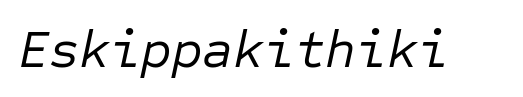
Spacing between characters is what you'd get straight out of the box. Letters have the restrained weight of plain body copy at most. You can tell it's italic because the verticals aren't actually vertical. Only glyphs here, with clear space below each row. Note the uniform advance width — an 'i' takes as much space as an 'm'.
